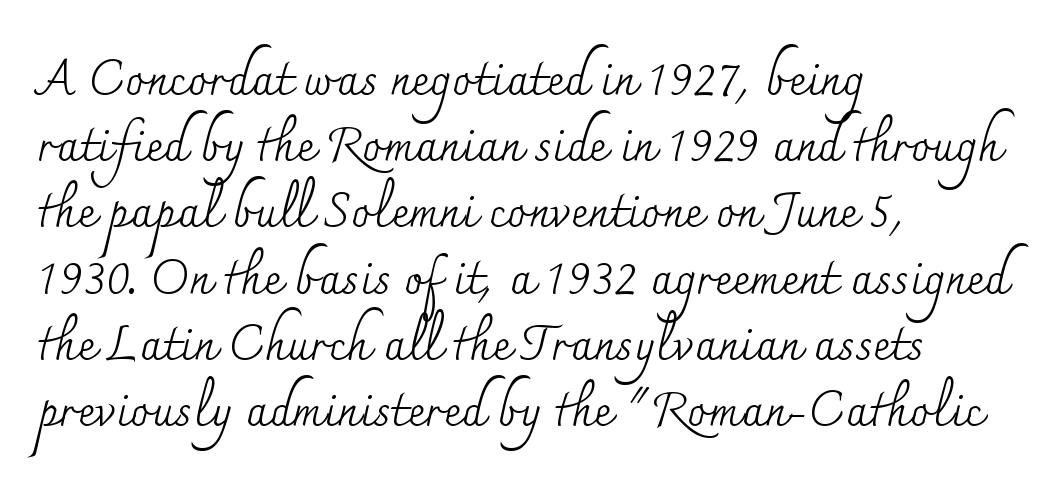
{"serif": "yes", "bold": "no", "weight": "regular", "width": "normal", "stroke_contrast": "medium", "x_height": "small", "monospaced": "no", "underline": "no", "align": "left", "line_spacing": "normal", "line_spacing_ratio": 1.38, "letter_spacing": "normal", "letter_spacing_em": 0.0, "glyph_px": 48}
